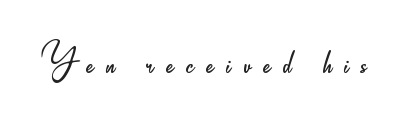
The image shows 52 px light, condensed sans-serif type; set unusually wide letter spacing (+0.24 em), not underlined; low stroke contrast and a small x-height.
